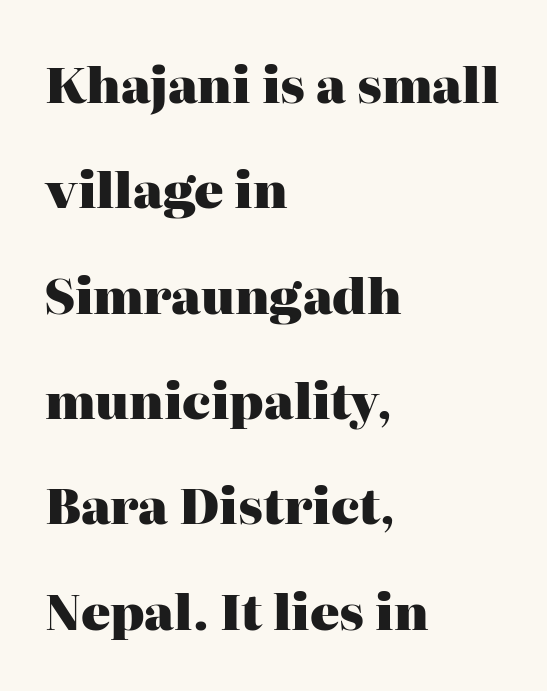
Q: Is the text bold? A: Yes.
Q: Is the text italic (slanted)? A: No, it is upright.
Q: Is the typeface a serif or a sans-serif typeface? A: Serif.
Q: Is the text underlined? A: No.
Q: How is the paragraph aligned? A: Left-aligned.
Q: Is the spacing between letters normal or unusually wide? A: Normal.
Q: Is the spacing between lines tight, normal or loose? A: Loose.
Q: Width (condensed, normal, or wide)? A: Normal.
Q: Stroke contrast? A: High.
Q: x-height? A: Medium.
Q: Monospaced? A: No.
